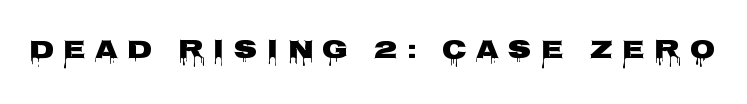
{"italic": "no", "underline": "no", "letter_spacing": "wide", "letter_spacing_em": 0.36, "glyph_px": 26}
